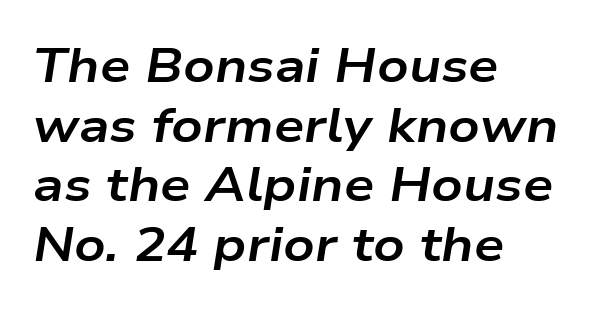
Letters rest on an invisible, unmarked baseline. These lines stack with their left ends in a neat column. Do the characters align in a grid? No, the font is proportional. It's the slanting kind of type. Honestly, the letter spacing is just normal — you wouldn't notice it.
